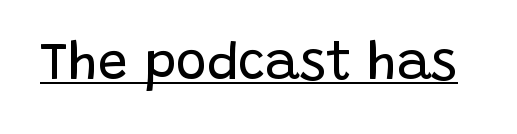
The image shows 53 px regular-weight sans-serif type, upright; set normal letter spacing, underlined; low stroke contrast and a large x-height.
